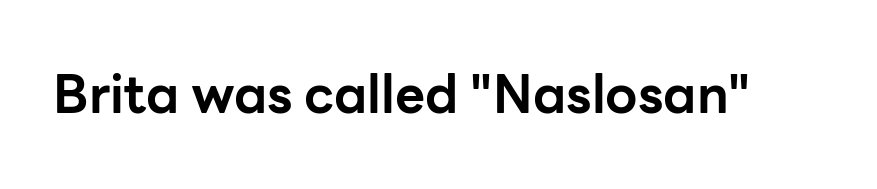
The image shows 52 px bold sans-serif type, upright; set normal letter spacing, not underlined; low stroke contrast and a medium x-height.
